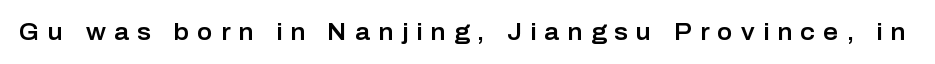
{"italic": "no", "underline": "no", "letter_spacing": "wide", "letter_spacing_em": 0.36, "glyph_px": 23}
